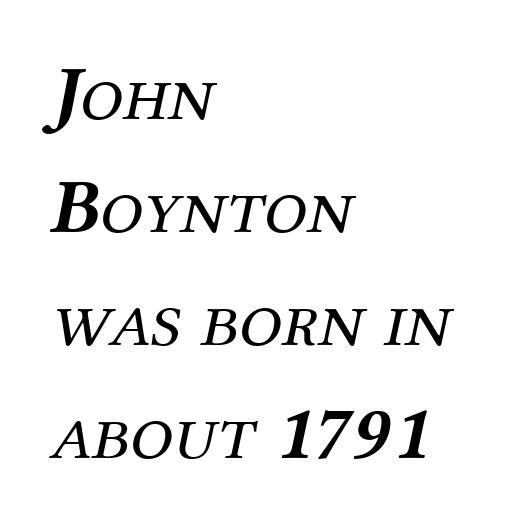
{"serif": "yes", "italic": "yes", "lean": "right", "slant_degrees": 12, "bold": "no", "weight": "regular", "width": "normal", "stroke_contrast": "medium", "x_height": "medium", "monospaced": "no", "underline": "no", "align": "left", "line_spacing": "normal", "line_spacing_ratio": 1.45, "letter_spacing": "normal", "letter_spacing_em": 0.0, "glyph_px": 78}
